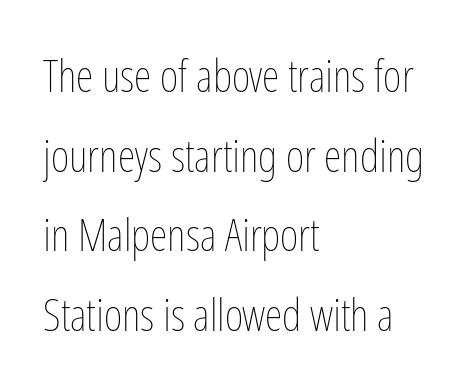
The image shows 45 px thin, condensed type, upright; set left-aligned, line spacing 1.77x, normal letter spacing, not underlined; low stroke contrast and a medium x-height.
